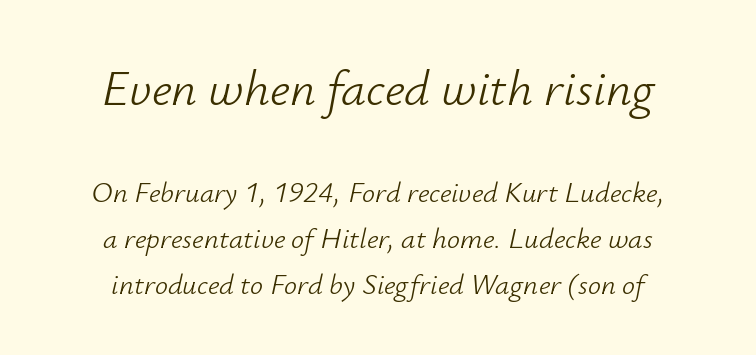
Just letters on the line, the space beneath them empty. The letters in the upper block stand taller than those in the block below. A typesetter would mark this as italic. Here the designer chose a conventional face with non-uniform glyph widths. Which margin do the lines hug? Neither — every line sits in the middle. Line spacing here is normal.
